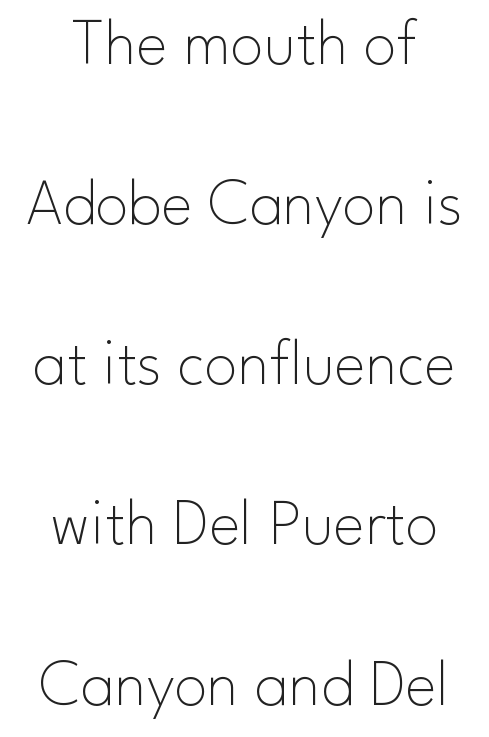
The image shows 67 px thin sans-serif type, upright; set loose line spacing (2.39x), normal letter spacing, not underlined; low stroke contrast and a small x-height.
